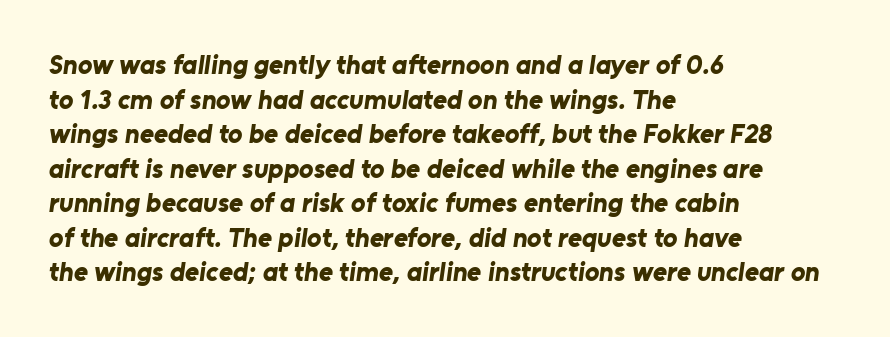
The image shows 27 px bold type; set left-aligned, normal line spacing (1.28x), normal letter spacing, not underlined.
